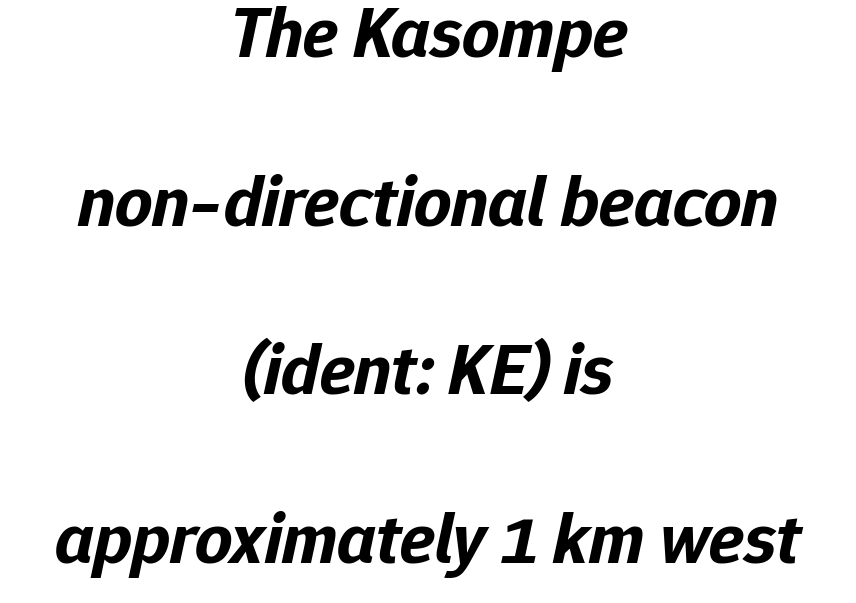
Slant detected: the letters are inclined. Underlining? Definitely not there. The type is set solid horizontally, with unmodified tracking. Each letter keeps its own natural width here, so spacing adapts to shape.
